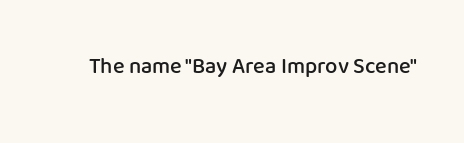
Q: Is the text bold? A: Semi-bold.
Q: Is the text italic (slanted)? A: No, it is upright.
Q: Is the text underlined? A: No.
Q: Is the spacing between letters normal or unusually wide? A: Normal.
